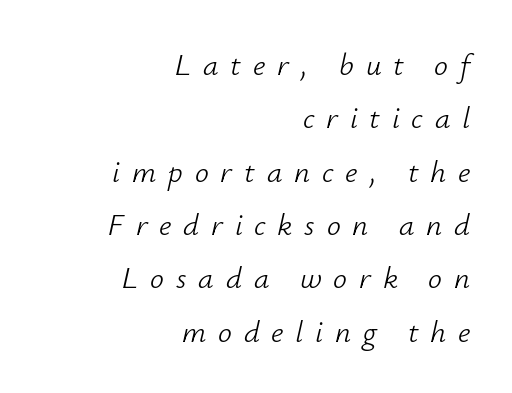
The image shows 31 px light type, italic (leaning right); set right-aligned, line spacing 1.72x, unusually wide letter spacing (+0.38 em), not underlined; low stroke contrast and a small x-height.
